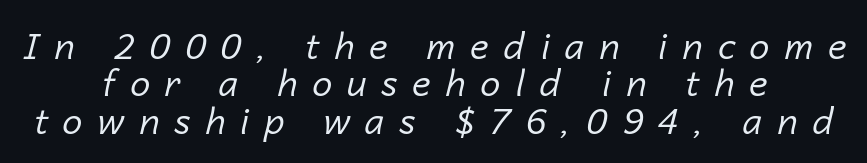
The image shows 36 px regular-weight type, italic (leaning right); set centered, tight line spacing (1.04x), unusually wide letter spacing (+0.41 em), not underlined; low stroke contrast and a medium x-height.
